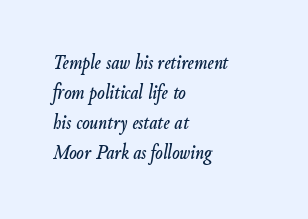
The lines sit at an ordinary, default distance from one another. The rag falls on the right side of this text block. Slanted lettering throughout. The strip under each line holds only bare page. Short note: letters normally spaced.
